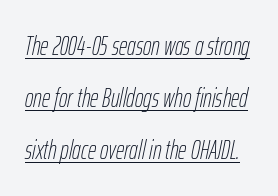
{"italic": "yes", "lean": "right", "slant_degrees": 12, "bold": "no", "underline": "yes", "line_spacing": "loose", "line_spacing_ratio": 2.0, "letter_spacing": "normal", "letter_spacing_em": 0.0, "glyph_px": 26}
